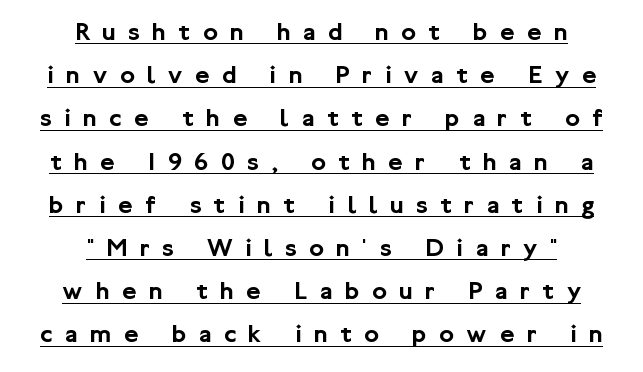
Where is the straight margin? There isn't one; the lines are centered. The rendering inserts visible extra space after every character. This sample uses an upright cut, with every glyph sitting square on the baseline. Evenly set lines give the paragraph a standard silhouette. Is there an underline? Yes — a line sits under the letters.
